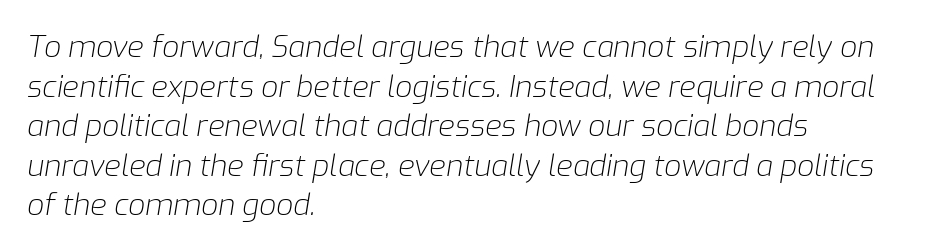
The image shows 30 px light type, italic (leaning right); set left-aligned, normal line spacing (1.32x), normal letter spacing, not underlined; low stroke contrast and a medium x-height.
